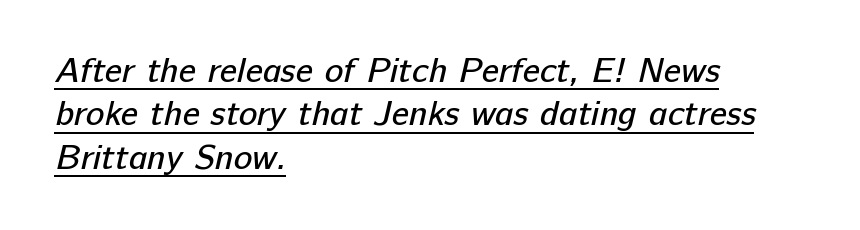
{"serif": "no", "bold": "no", "weight": "regular", "width": "normal", "stroke_contrast": "low", "x_height": "medium", "monospaced": "no", "underline": "yes", "align": "left", "line_spacing_ratio": 1.24, "letter_spacing": "normal", "letter_spacing_em": 0.0, "glyph_px": 35}
